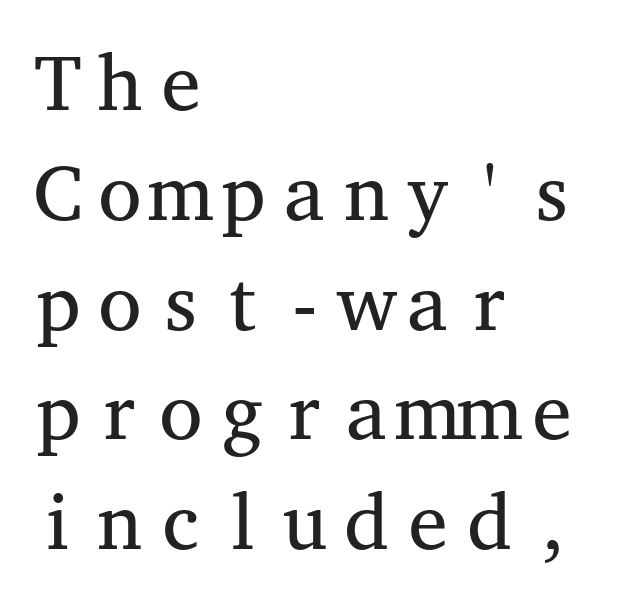
What kind of face is this? One with serifs. The rendering uses typewriter-style spacing with identical character cells. Is there any slant? The stems are plumb. Words appear dense and cohesive because spacing is normal. Casual observation: everything's shoved over to the left.
